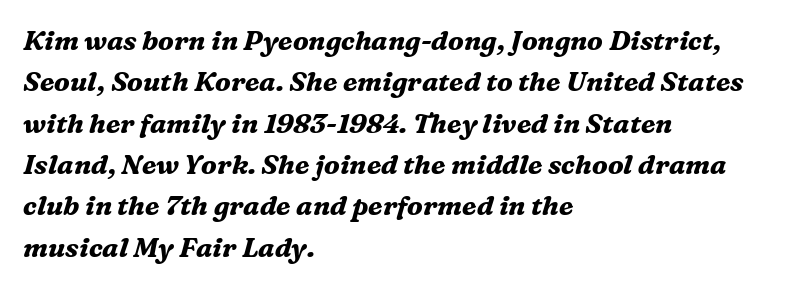
The image shows 27 px bold type, italic (leaning right); set left-aligned, normal line spacing (1.53x), normal letter spacing, not underlined.
